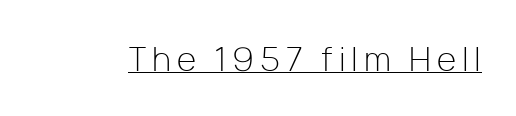
{"serif": "no", "italic": "no", "bold": "no", "weight": "light", "width": "normal", "stroke_contrast": "low", "x_height": "medium", "monospaced": "no", "underline": "yes", "glyph_px": 33}
